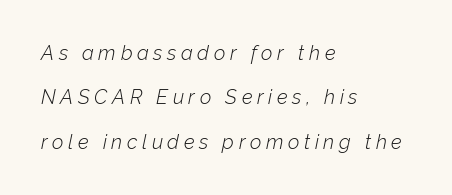
Tracking value appears strongly positive — letters spread wide. Just letters on the line, the space beneath them empty. The passage shown stacks its lines with a broad gap. The specimen reads as italic at a glance.
